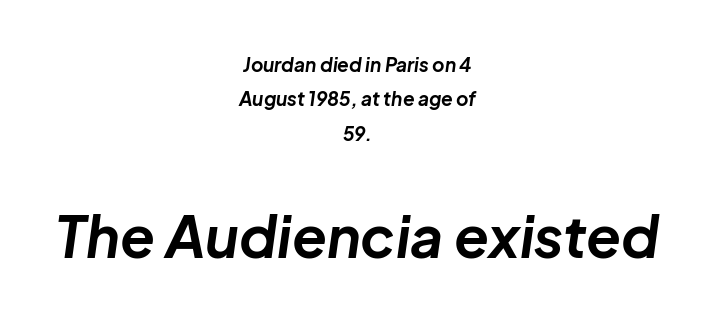
The image shows 57 px bold type, italic (leaning right); set centered, line spacing 1.81x, normal letter spacing, not underlined; the second (bottom) block is 3.0x larger; low stroke contrast and a medium x-height.
